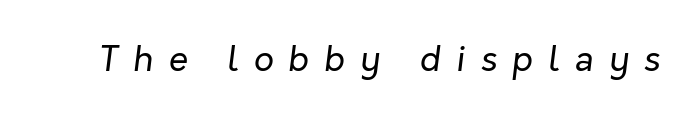
The image shows 35 px regular-weight type, italic (leaning right); set unusually wide letter spacing (+0.43 em), not underlined; low stroke contrast and a medium x-height.
